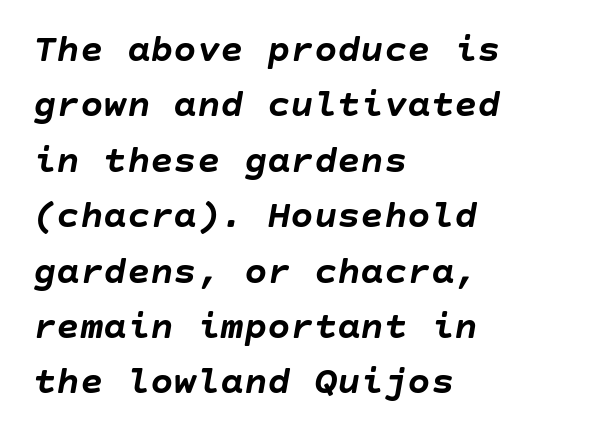
The image shows 39 px semibold type, italic (leaning right); set left-aligned, normal line spacing (1.42x), normal letter spacing, not underlined; low stroke contrast and a large x-height.
